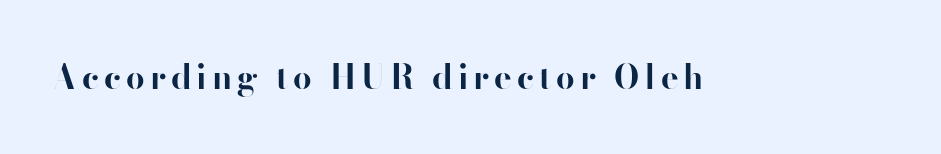
Stroke thickness is high; the sample reads as a true bold. Quick note: underline off. When letters stand straight like this, we call the style roman or upright. The passage shown is typeset with a sans-serif family. These lines are rendered in a variable-pitch font.
